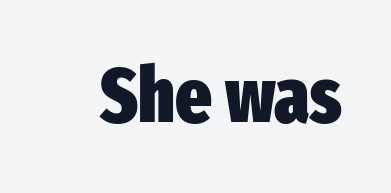
Q: Is the text bold? A: Yes.
Q: Is the text italic (slanted)? A: No, it is upright.
Q: Is the typeface a serif or a sans-serif typeface? A: Sans-serif.
Q: Is the text underlined? A: No.
Q: Is the spacing between letters normal or unusually wide? A: Normal.
Q: Width (condensed, normal, or wide)? A: Condensed.
Q: Stroke contrast? A: Low.
Q: x-height? A: Medium.
Q: Monospaced? A: No.
